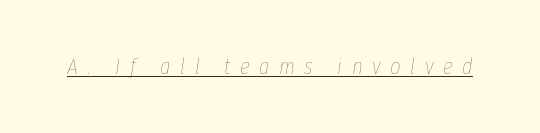
{"italic": "yes", "lean": "right", "slant_degrees": 8, "bold": "no", "underline": "yes", "letter_spacing": "wide", "letter_spacing_em": 0.41, "glyph_px": 23}
